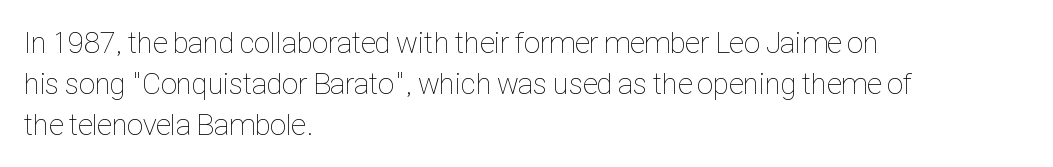
Q: Is the text bold? A: No.
Q: Is the text italic (slanted)? A: No, it is upright.
Q: Is the text underlined? A: No.
Q: How is the paragraph aligned? A: Left-aligned.
Q: Is the spacing between letters normal or unusually wide? A: Normal.
Q: Is the spacing between lines tight, normal or loose? A: Normal.
Q: Width (condensed, normal, or wide)? A: Condensed.
Q: Stroke contrast? A: Low.
Q: x-height? A: Medium.
Q: Monospaced? A: No.
